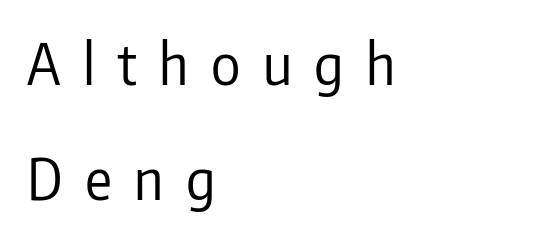
{"serif": "no", "italic": "no", "bold": "no", "weight": "regular", "width": "condensed", "stroke_contrast": "low", "x_height": "medium", "monospaced": "no", "underline": "no", "align": "left", "line_spacing": "loose", "line_spacing_ratio": 2.06, "letter_spacing": "wide", "letter_spacing_em": 0.4, "glyph_px": 56}
